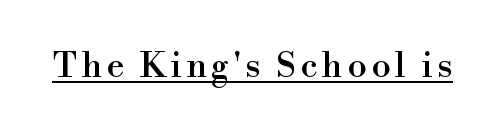
{"serif": "yes", "italic": "no", "width": "normal", "stroke_contrast": "high", "x_height": "small", "monospaced": "no", "underline": "yes", "glyph_px": 35}
